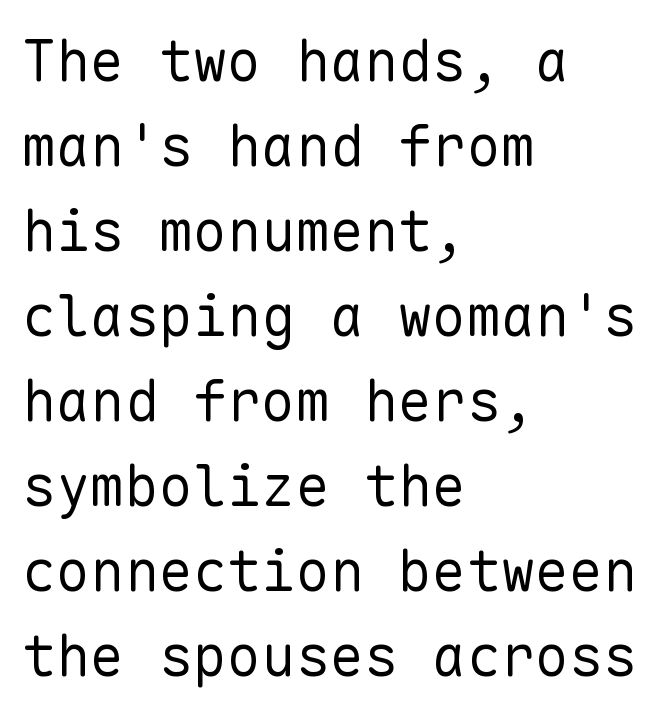
{"serif": "no", "italic": "no", "bold": "no", "weight": "regular", "width": "normal", "stroke_contrast": "low", "x_height": "medium", "monospaced": "yes", "underline": "no", "align": "left", "line_spacing": "normal", "line_spacing_ratio": 1.49, "letter_spacing": "normal", "letter_spacing_em": 0.0, "glyph_px": 57}
